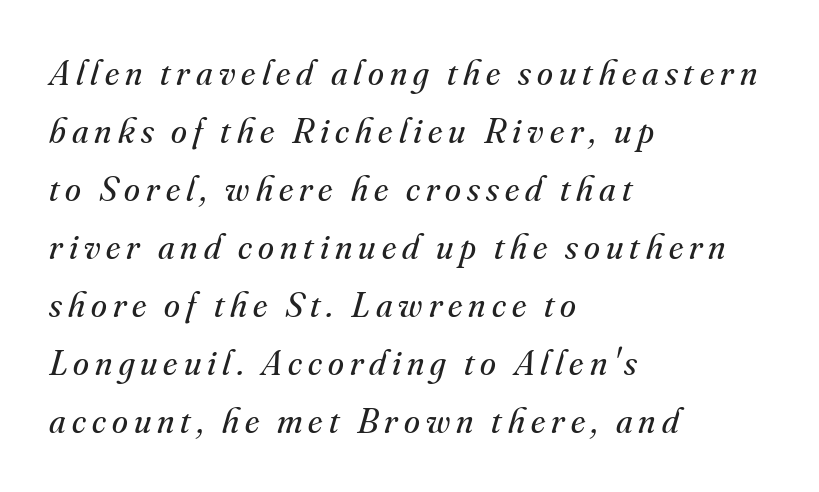
Stroke terminals: seriffed. You could not count columns in this text — the font is proportionally spaced. The setting favours the left margin, as ordinary paragraphs usually do. No heavy texture on the line: the type isn't bold. Compared with ordinary roman type, these characters are visibly tilted. The rendering uses a moderate line-height, typical for paragraphs.
